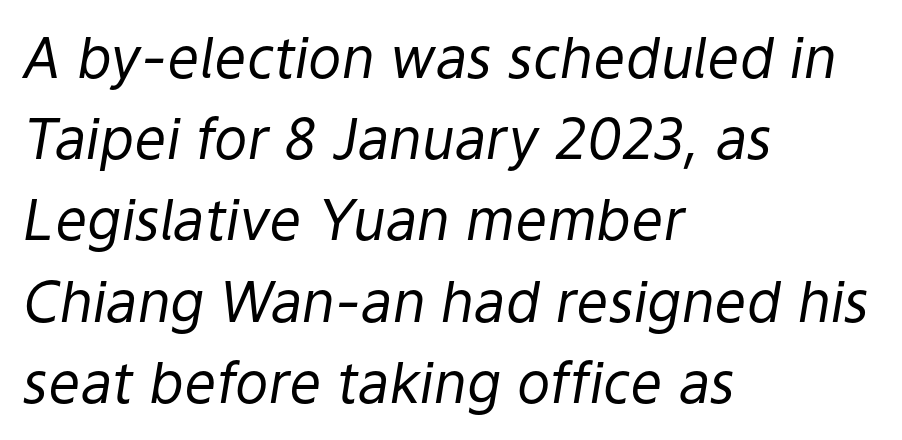
The image shows 56 px regular-weight type, italic (leaning right); set left-aligned, normal line spacing (1.45x), normal letter spacing, not underlined; low stroke contrast and a medium x-height.
